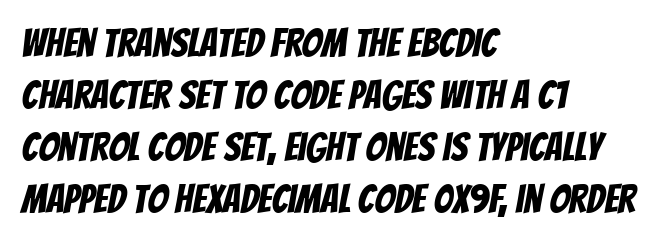
Interline gaps are of average width in this sample. Tracking value appears to be zero — textbook default spacing. Beneath every word, the page is bare. The font family rendered here belongs to the sans-serif group. Each letter keeps its own natural width here, so spacing adapts to shape.
